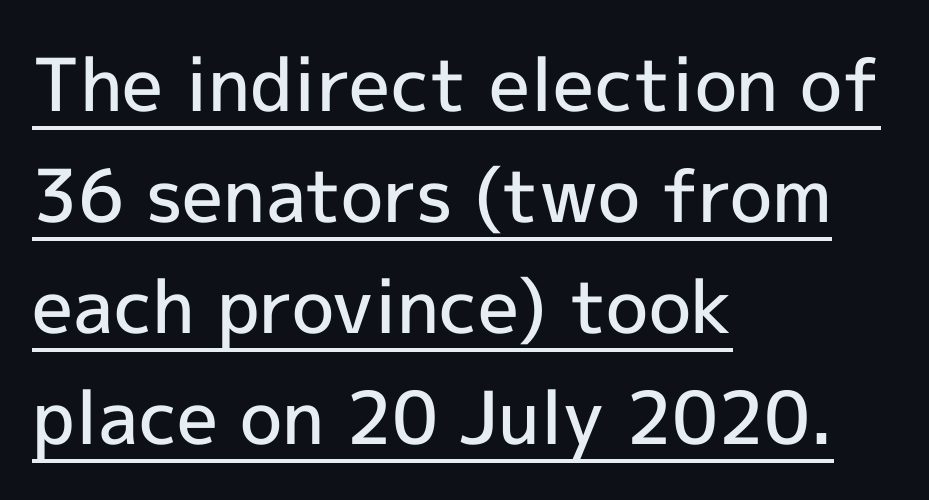
This rendering employs a face without finishing strokes, i.e., a sans-serif. This sample uses plain, unmodified letter spacing. In terms of weight, the rendering is demibold, just under bold. This sample has the flowing, uneven cadence of proportional lettering. Has an underline been added? It has.
